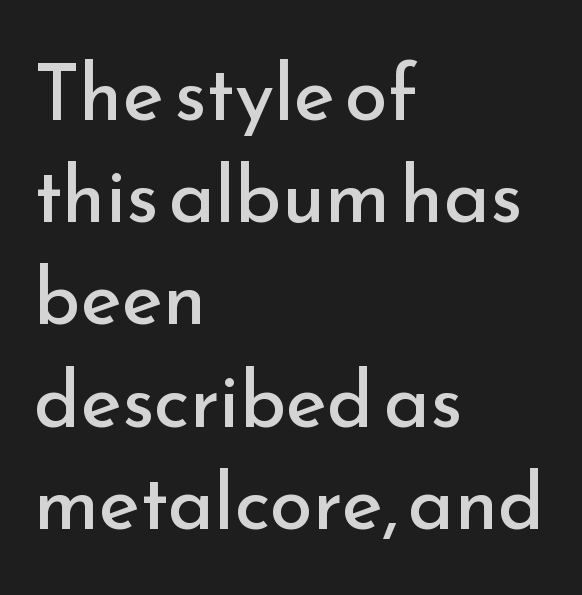
The image shows 78 px regular-weight sans-serif type, upright; set left-aligned, normal line spacing (1.31x), normal letter spacing, not underlined; low stroke contrast and a small x-height.
